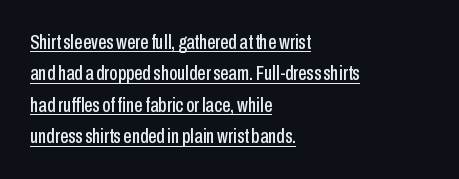
The typography opts for an upright posture over an oblique one. Spacing between characters is what you'd get straight out of the box. The lines are quadded left. One glance says typical: line gaps are just what's usual. Beneath each row of characters lies a ruled line.
